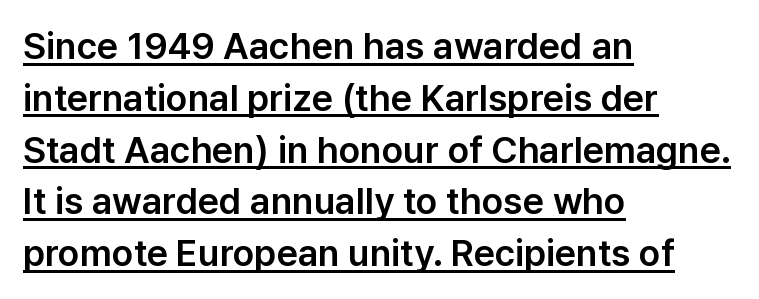
The image shows 37 px sans-serif type, upright; set left-aligned, normal line spacing (1.4x), normal letter spacing, underlined; low stroke contrast and a medium x-height.
